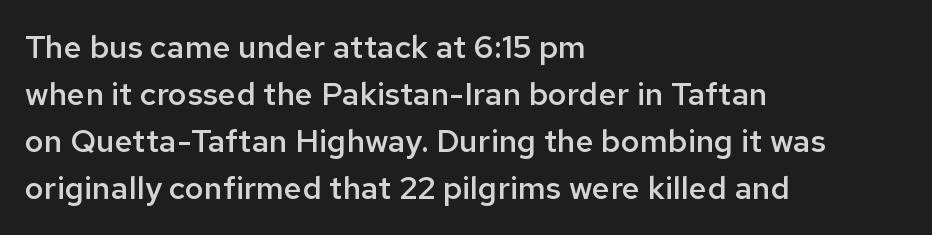
The image shows 32 px semibold sans-serif type, upright; set left-aligned, normal line spacing (1.47x), normal letter spacing, not underlined; low stroke contrast and a medium x-height.
